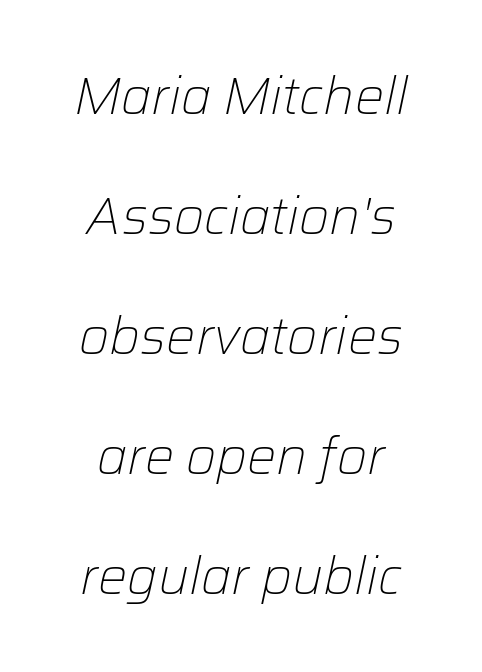
Q: Is the text bold? A: No.
Q: Is the text italic (slanted)? A: Yes, it leans right by about 12 degrees.
Q: Is the text underlined? A: No.
Q: How is the paragraph aligned? A: Centered.
Q: Is the spacing between letters normal or unusually wide? A: Normal.
Q: Is the spacing between lines tight, normal or loose? A: Loose.
Q: Width (condensed, normal, or wide)? A: Normal.
Q: Stroke contrast? A: Low.
Q: x-height? A: Medium.
Q: Monospaced? A: No.
